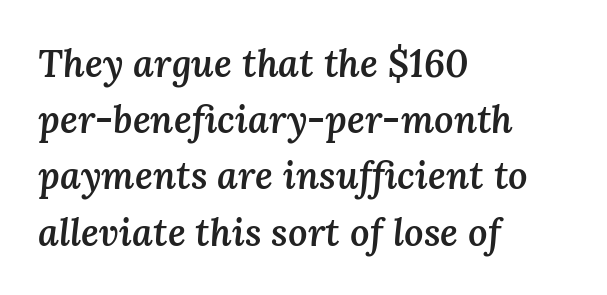
The setting favours the left margin, as ordinary paragraphs usually do. The line texture is even and compact thanks to regular tracking. The rendering uses a semibold face; strokes are thickened but not to full bold. The lettering tilts uniformly, giving the passage an italic look. A typesetter would call this proportional, since set widths differ per character.
